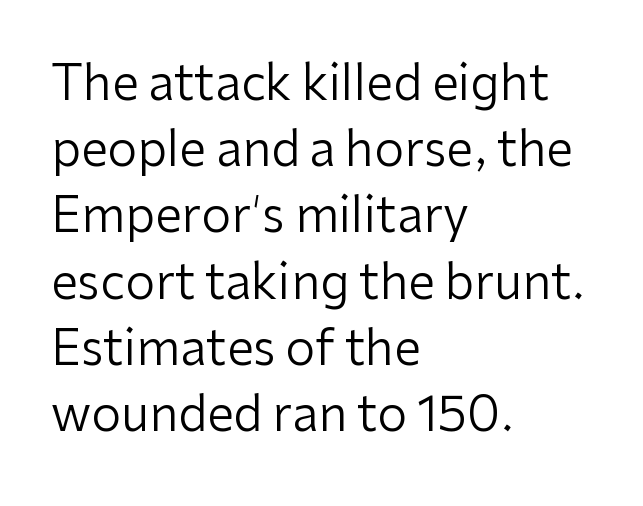
The image shows 48 px regular-weight sans-serif type, upright; set left-aligned, normal line spacing (1.38x), normal letter spacing, not underlined; low stroke contrast and a medium x-height.
